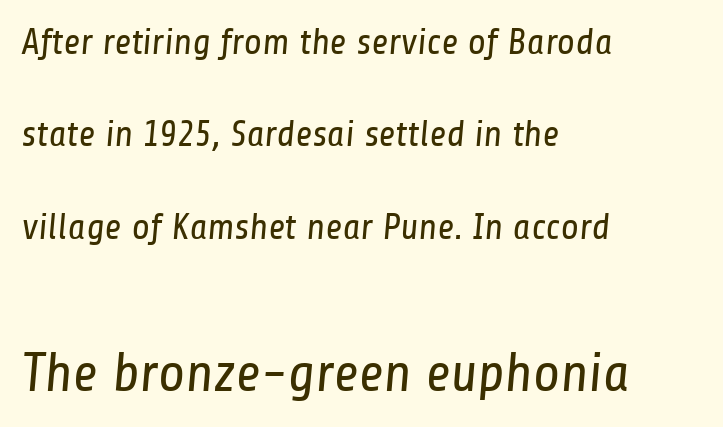
Alignment: flush left. Think standard paragraph weight, or any step lighter than that. The rendering keeps characters at their native spacing. A student would notice the bottom passage is typeset larger than what precedes it. Each letter keeps its own natural width here, so spacing adapts to shape. Vertically, the passage feels expansive, rows floating well apart.
